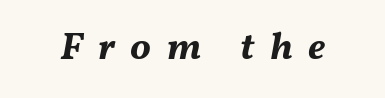
Emphasis-style slanted type is in use. Letters rest on an invisible, unmarked baseline. Compared with an ordinary text face, these strokes are far heavier — a full bold. The face used here is rendered with a markedly widened letterfit. Looks like regular typesetting: each glyph gets only the width it needs.
